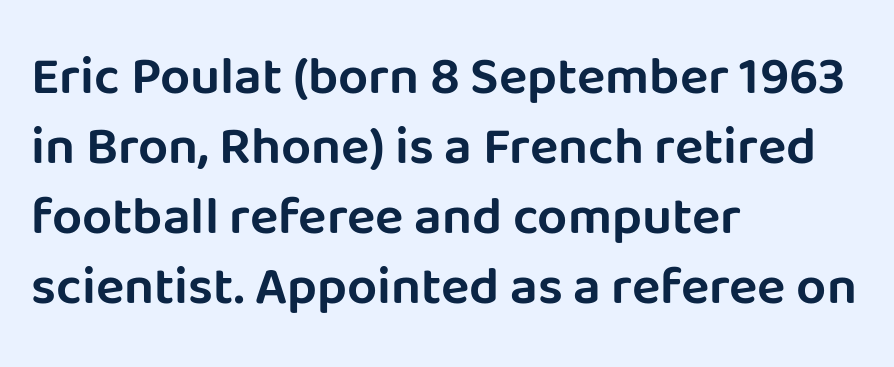
{"serif": "no", "italic": "no", "width": "normal", "stroke_contrast": "low", "x_height": "large", "monospaced": "no", "underline": "no", "align": "left", "line_spacing": "normal", "line_spacing_ratio": 1.32, "letter_spacing": "normal", "letter_spacing_em": 0.0, "glyph_px": 53}
